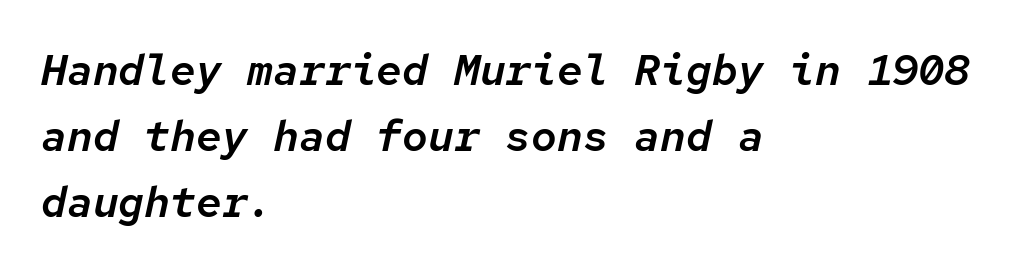
The image shows 43 px text type, italic (leaning right), monospaced; set left-aligned, normal line spacing (1.53x), normal letter spacing, not underlined; low stroke contrast and a medium x-height.
